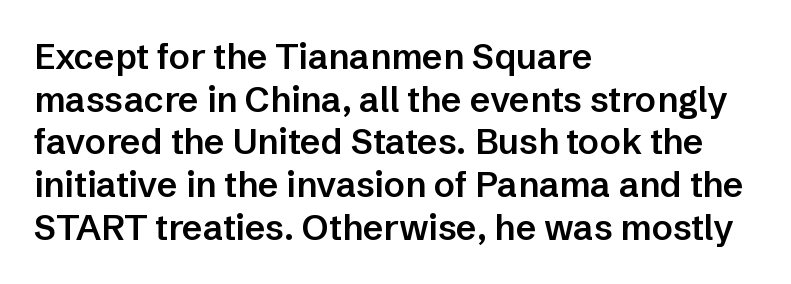
Q: Is the text bold? A: Semi-bold.
Q: Is the text italic (slanted)? A: No, it is upright.
Q: Is the typeface a serif or a sans-serif typeface? A: Sans-serif.
Q: Is the text underlined? A: No.
Q: How is the paragraph aligned? A: Left-aligned.
Q: Is the spacing between letters normal or unusually wide? A: Normal.
Q: Width (condensed, normal, or wide)? A: Normal.
Q: Stroke contrast? A: Low.
Q: x-height? A: Medium.
Q: Monospaced? A: No.
